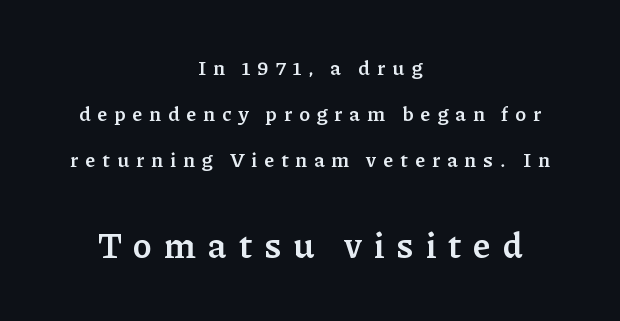
{"serif": "yes", "italic": "no", "bold": "yes", "weight": "semibold", "width": "normal", "stroke_contrast": "low", "x_height": "medium", "monospaced": "no", "underline": "no", "align": "center", "line_spacing": "loose", "line_spacing_ratio": 2.31, "letter_spacing": "wide", "letter_spacing_em": 0.34, "larger_block": "second", "size_ratio": 1.75, "glyph_px": 35}
